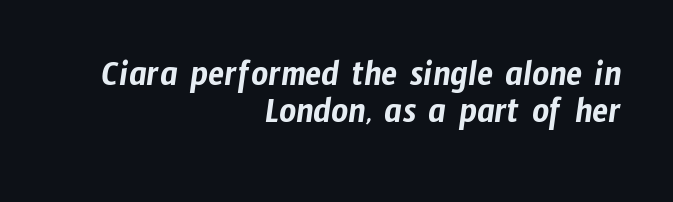
The type family on display is of the sans-serif kind. Students, observe: this is what under-led, compact text looks like. This sample is right-justified, so line beginnings fall wherever the words allow. The gaps between neighbouring characters are ordinary and unremarkable. The face used here is proportionally spaced, like ordinary book or web type.
